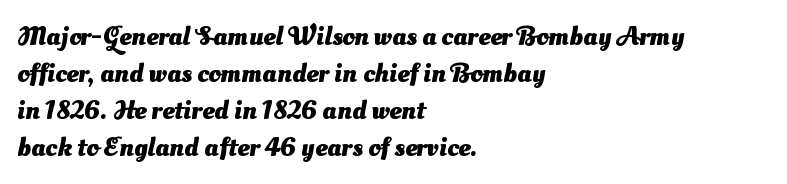
Q: Is the text bold? A: Yes.
Q: Is the text underlined? A: No.
Q: How is the paragraph aligned? A: Left-aligned.
Q: Is the spacing between letters normal or unusually wide? A: Normal.
Q: Is the spacing between lines tight, normal or loose? A: Normal.
